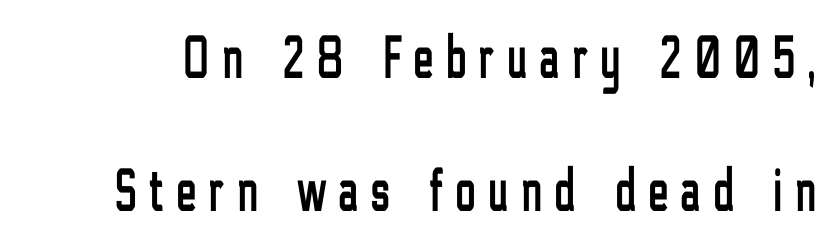
The image shows 61 px condensed sans-serif type, upright; set loose line spacing (2.18x), unusually wide letter spacing (+0.21 em), not underlined; low stroke contrast and a medium x-height.
